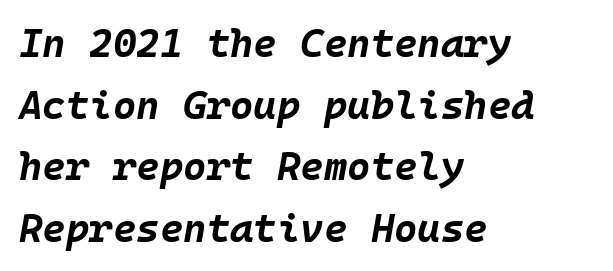
{"italic": "yes", "lean": "right", "slant_degrees": 10, "bold": "yes", "weight": "bold", "width": "normal", "stroke_contrast": "low", "x_height": "large", "monospaced": "yes", "underline": "no", "align": "left", "line_spacing": "normal", "line_spacing_ratio": 1.54, "letter_spacing": "normal", "letter_spacing_em": 0.0, "glyph_px": 40}
